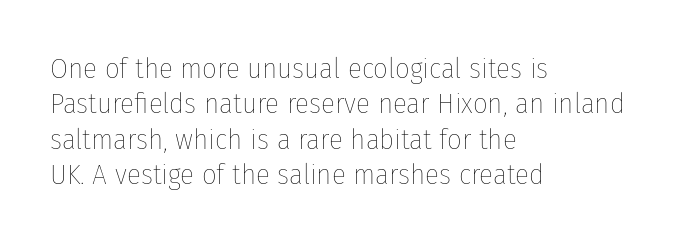
The image shows 29 px thin, condensed type, upright; set left-aligned, line spacing 1.22x, normal letter spacing, not underlined; low stroke contrast and a medium x-height.
